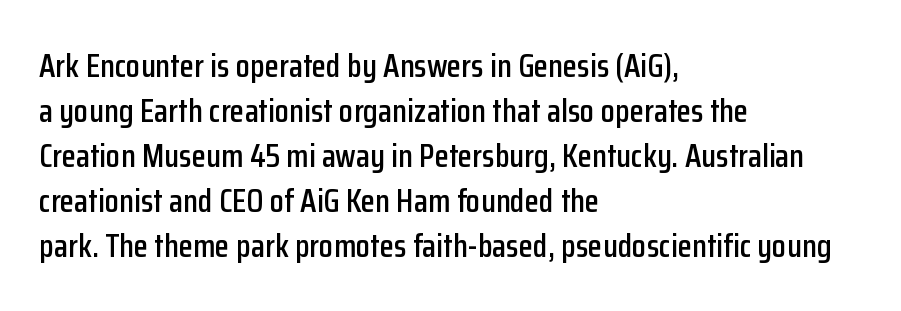
The image shows 33 px condensed sans-serif type, upright; set left-aligned, normal line spacing (1.36x), normal letter spacing, not underlined; low stroke contrast and a medium x-height.
